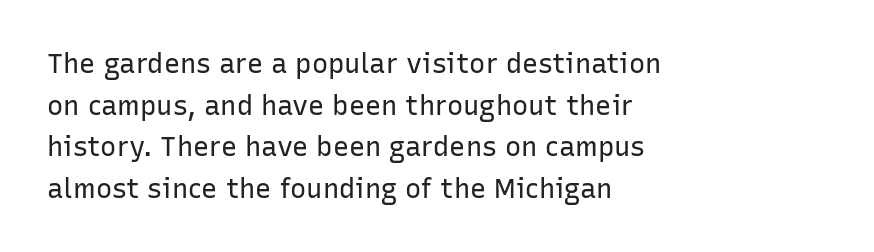
The image shows 27 px text type, upright; set left-aligned, normal line spacing (1.54x), normal letter spacing, not underlined.
